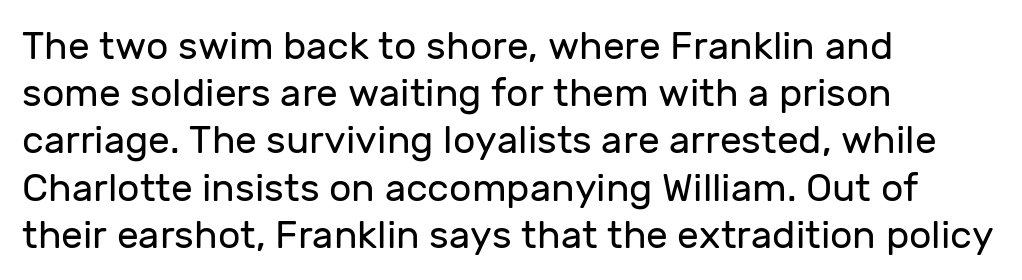
The image shows 39 px regular-weight sans-serif type, upright; set left-aligned, line spacing 1.21x, normal letter spacing, not underlined; low stroke contrast and a medium x-height.
